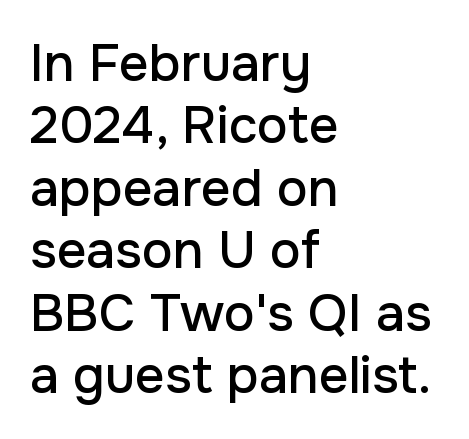
Q: Is the text italic (slanted)? A: No, it is upright.
Q: Is the typeface a serif or a sans-serif typeface? A: Sans-serif.
Q: Is the text underlined? A: No.
Q: How is the paragraph aligned? A: Left-aligned.
Q: Is the spacing between letters normal or unusually wide? A: Normal.
Q: Width (condensed, normal, or wide)? A: Normal.
Q: Stroke contrast? A: Low.
Q: x-height? A: Medium.
Q: Monospaced? A: No.
